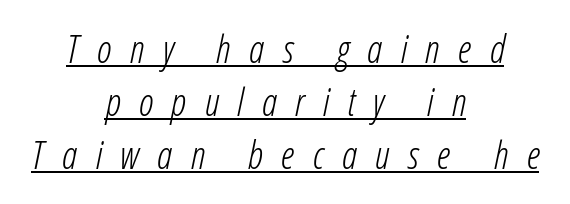
Q: Is the text bold? A: No.
Q: Is the text italic (slanted)? A: Yes, it leans right by about 12 degrees.
Q: Is the text underlined? A: Yes.
Q: How is the paragraph aligned? A: Centered.
Q: Is the spacing between letters normal or unusually wide? A: Unusually wide.
Q: Is the spacing between lines tight, normal or loose? A: Normal.
Q: Width (condensed, normal, or wide)? A: Condensed.
Q: Stroke contrast? A: Low.
Q: x-height? A: Medium.
Q: Monospaced? A: No.
